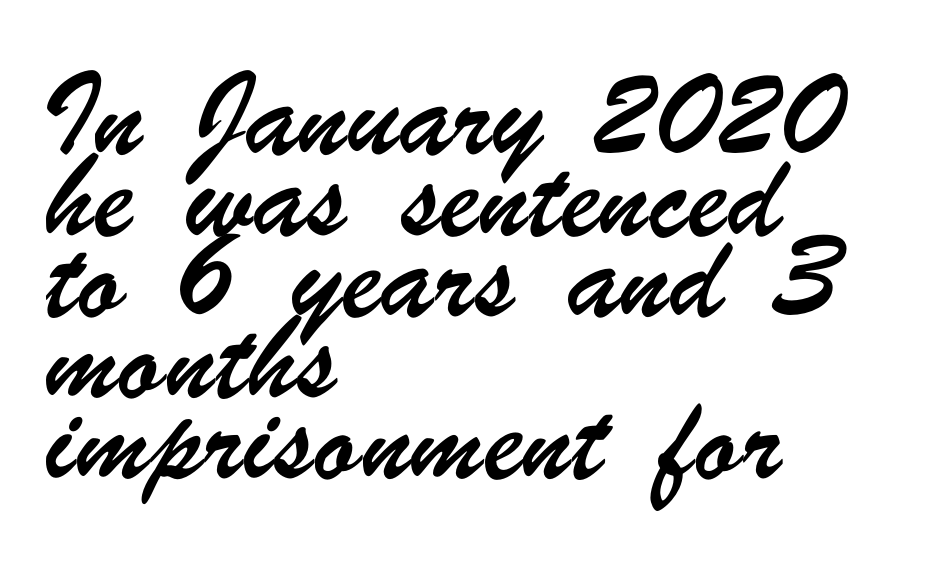
{"serif": "no", "width": "condensed", "stroke_contrast": "low", "x_height": "small", "monospaced": "no", "underline": "no", "align": "left", "line_spacing": "normal", "line_spacing_ratio": 1.53, "letter_spacing": "normal", "letter_spacing_em": 0.0, "glyph_px": 53}
